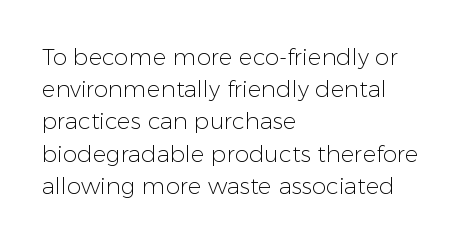
The image shows 23 px text type, upright; set left-aligned, normal line spacing (1.4x), normal letter spacing, not underlined.
